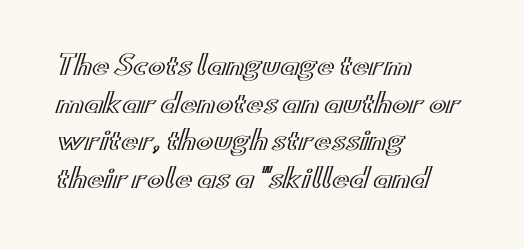
{"underline": "no", "align": "left", "line_spacing": "normal", "line_spacing_ratio": 1.45, "letter_spacing": "normal", "letter_spacing_em": 0.0, "glyph_px": 26}
